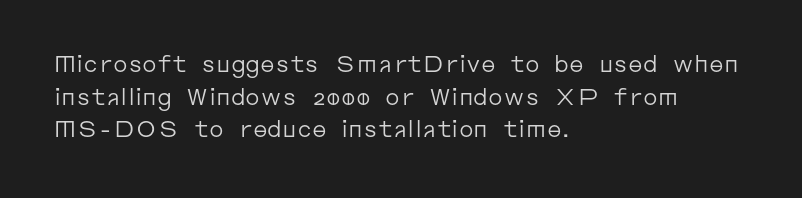
The image shows 23 px text type, upright; set left-aligned, normal line spacing (1.42x), normal letter spacing, not underlined.
